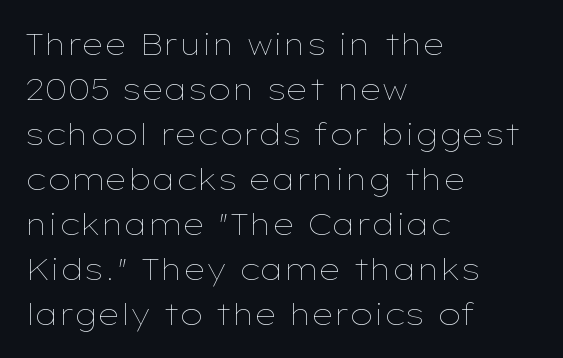
{"italic": "no", "bold": "no", "weight": "thin", "width": "wide", "stroke_contrast": "low", "x_height": "medium", "monospaced": "no", "underline": "no", "align": "left", "line_spacing": "normal", "line_spacing_ratio": 1.5, "letter_spacing": "normal", "letter_spacing_em": 0.0, "glyph_px": 30}
